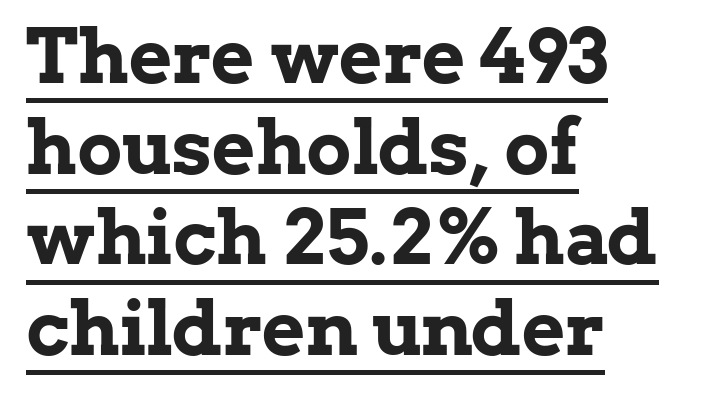
{"serif": "yes", "italic": "no", "bold": "yes", "weight": "bold", "width": "normal", "stroke_contrast": "low", "x_height": "medium", "monospaced": "no", "underline": "yes", "align": "left", "line_spacing_ratio": 1.21, "letter_spacing": "normal", "letter_spacing_em": 0.0, "glyph_px": 75}
